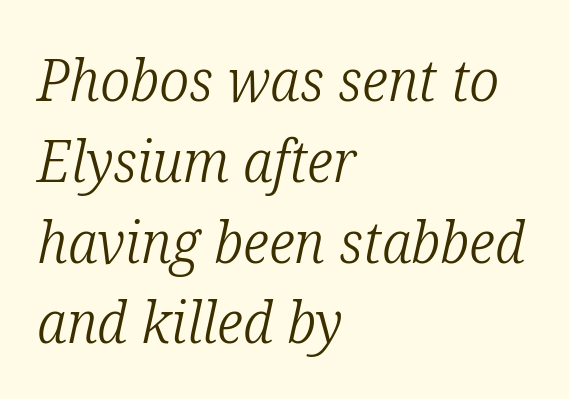
Q: Is the text bold? A: No.
Q: Is the text italic (slanted)? A: Yes, it leans right by about 12 degrees.
Q: Is the typeface a serif or a sans-serif typeface? A: Serif.
Q: Is the text underlined? A: No.
Q: How is the paragraph aligned? A: Left-aligned.
Q: Is the spacing between letters normal or unusually wide? A: Normal.
Q: Is the spacing between lines tight, normal or loose? A: Normal.
Q: Width (condensed, normal, or wide)? A: Condensed.
Q: Stroke contrast? A: Low.
Q: x-height? A: Medium.
Q: Monospaced? A: No.
